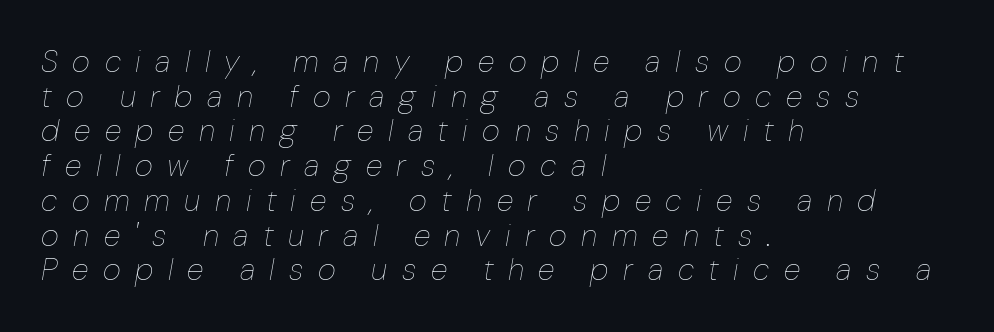
{"italic": "yes", "lean": "right", "slant_degrees": 10, "bold": "no", "weight": "thin", "width": "normal", "stroke_contrast": "low", "x_height": "medium", "monospaced": "no", "underline": "no", "align": "left", "line_spacing": "tight", "line_spacing_ratio": 1.12, "letter_spacing": "wide", "letter_spacing_em": 0.47, "glyph_px": 31}
